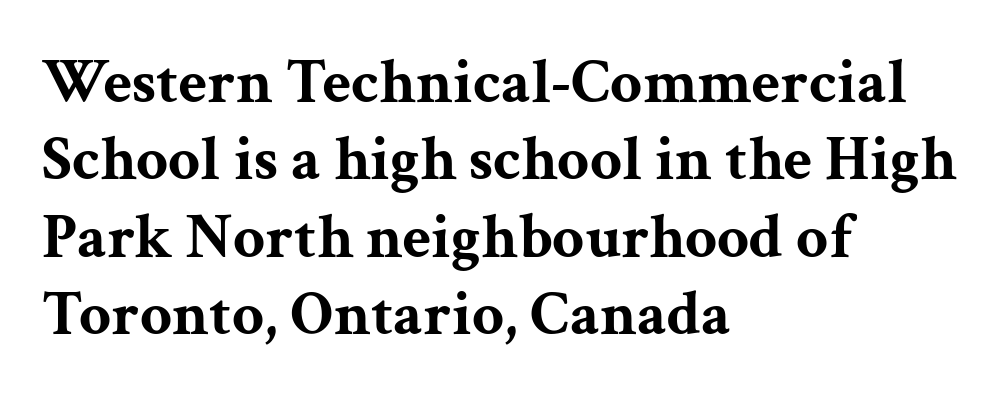
Q: Is the text bold? A: Yes.
Q: Is the text italic (slanted)? A: No, it is upright.
Q: Is the typeface a serif or a sans-serif typeface? A: Serif.
Q: Is the text underlined? A: No.
Q: How is the paragraph aligned? A: Left-aligned.
Q: Is the spacing between letters normal or unusually wide? A: Normal.
Q: Width (condensed, normal, or wide)? A: Wide.
Q: Stroke contrast? A: Medium.
Q: x-height? A: Medium.
Q: Monospaced? A: No.
